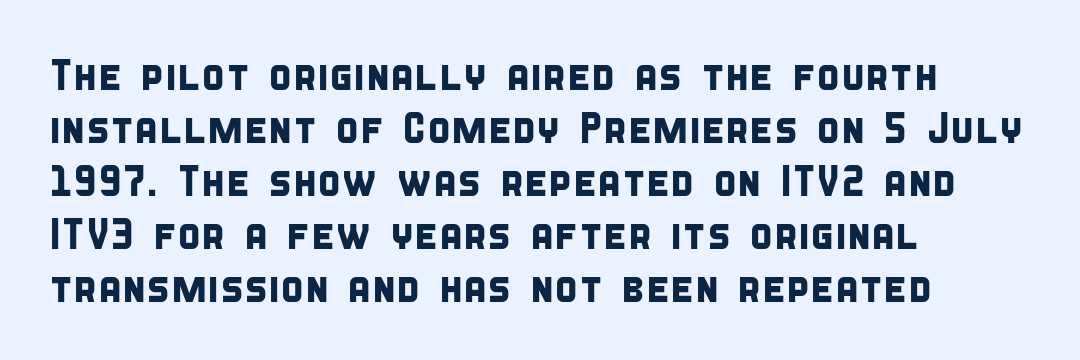
Q: Is the typeface a serif or a sans-serif typeface? A: Sans-serif.
Q: Is the text underlined? A: No.
Q: How is the paragraph aligned? A: Left-aligned.
Q: Is the spacing between letters normal or unusually wide? A: Normal.
Q: Width (condensed, normal, or wide)? A: Condensed.
Q: Stroke contrast? A: Low.
Q: x-height? A: Large.
Q: Monospaced? A: No.
